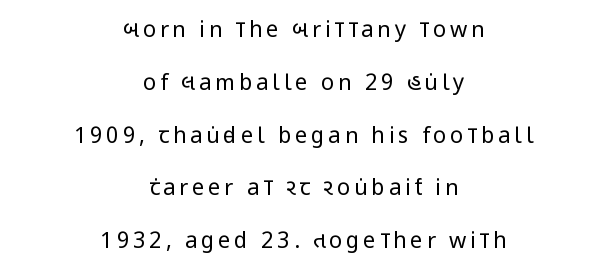
Q: Is the text bold? A: No.
Q: Is the text italic (slanted)? A: No, it is upright.
Q: Is the text underlined? A: No.
Q: How is the paragraph aligned? A: Centered.
Q: Is the spacing between lines tight, normal or loose? A: Loose.
